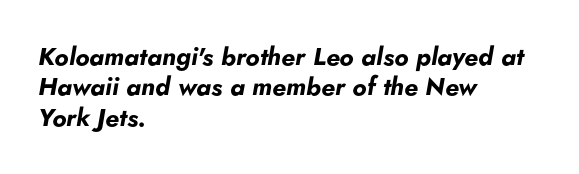
{"italic": "yes", "lean": "right", "slant_degrees": 5, "bold": "yes", "underline": "no", "align": "left", "line_spacing_ratio": 1.22, "letter_spacing": "normal", "letter_spacing_em": 0.0, "glyph_px": 25}
